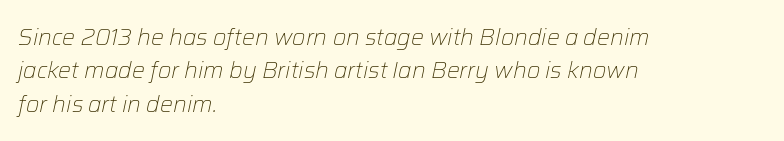
Quick note: underline off. Nobody touched the tracking dial on this one. Quick note: italic. How would I describe the line gaps? Plain and ordinary. Nothing heavy about these letters — not bold at all.
